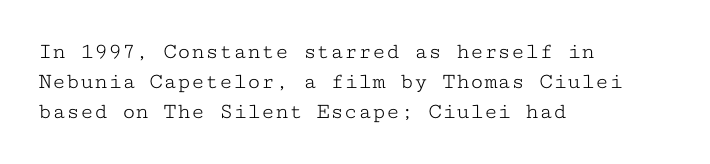
{"italic": "no", "bold": "no", "underline": "no", "align": "left", "line_spacing": "normal", "line_spacing_ratio": 1.31, "letter_spacing": "normal", "letter_spacing_em": 0.0, "glyph_px": 23}
